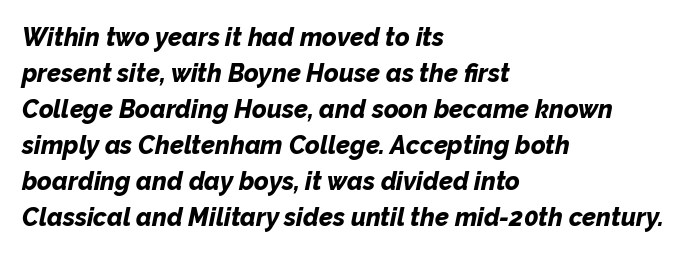
The image shows 25 px bold type, italic (leaning right); set left-aligned, normal line spacing (1.44x), normal letter spacing, not underlined.
